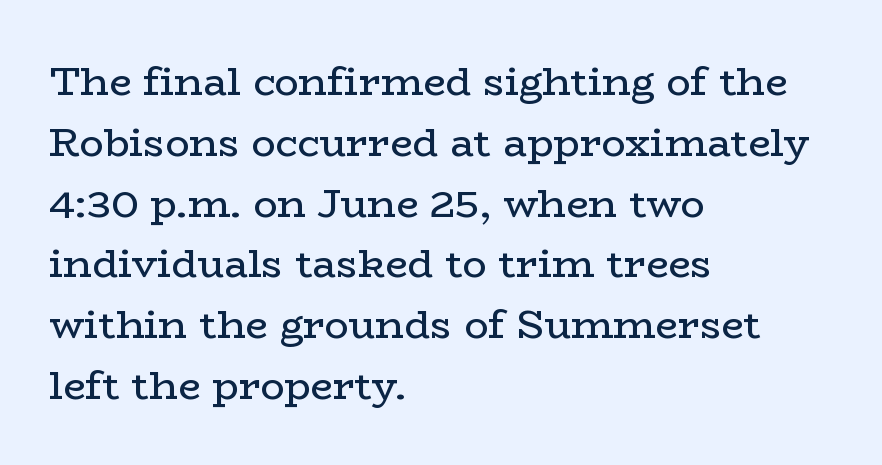
Looks like regular typesetting: each glyph gets only the width it needs. This sample is left-justified, so line endings fall wherever the words run out. This sample uses plain, unmodified letter spacing. Leading matches the norm, producing a regular column.
